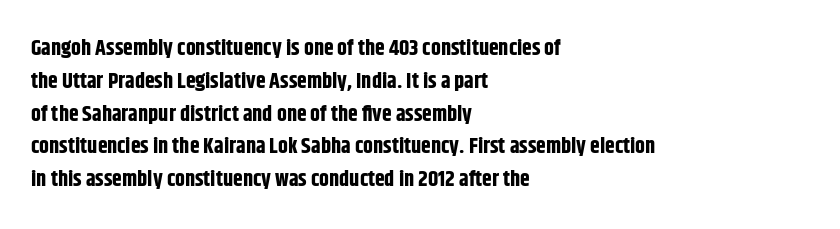
The image shows 22 px bold type, upright; set left-aligned, normal line spacing (1.49x), normal letter spacing, not underlined.
